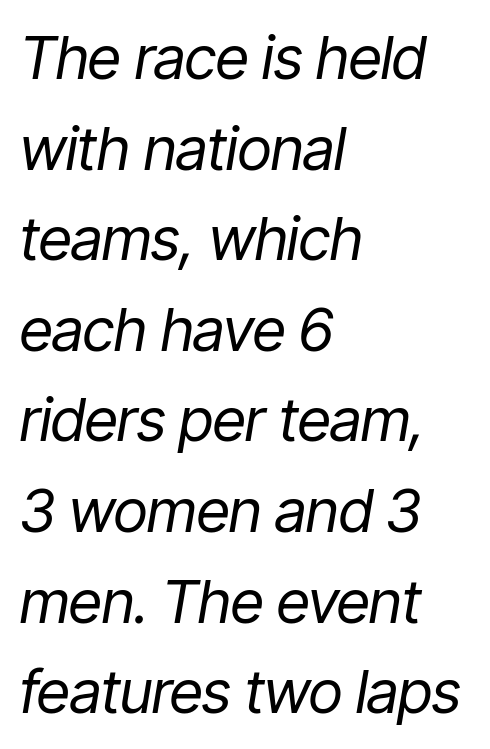
{"italic": "yes", "lean": "right", "slant_degrees": 9, "bold": "no", "weight": "regular", "width": "condensed", "stroke_contrast": "low", "x_height": "medium", "monospaced": "no", "underline": "no", "align": "left", "line_spacing": "normal", "line_spacing_ratio": 1.51, "letter_spacing": "normal", "letter_spacing_em": 0.0, "glyph_px": 60}
